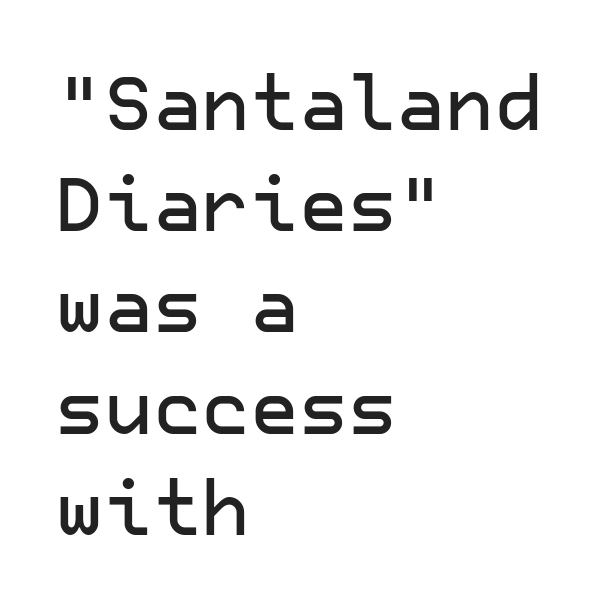
The image shows 75 px sans-serif type, upright; set left-aligned, normal line spacing (1.35x), normal letter spacing, not underlined; low stroke contrast and a medium x-height.
